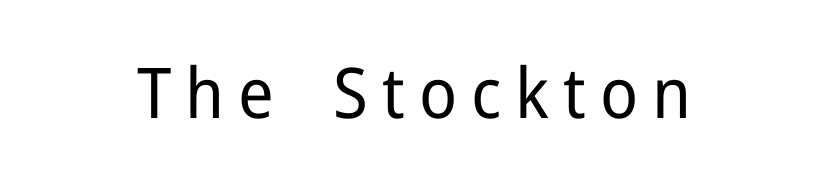
Q: Is the text bold? A: No.
Q: Is the text italic (slanted)? A: No, it is upright.
Q: Is the typeface a serif or a sans-serif typeface? A: Sans-serif.
Q: Is the text underlined? A: No.
Q: How is the paragraph aligned? A: Centered.
Q: Is the spacing between letters normal or unusually wide? A: Unusually wide.
Q: Width (condensed, normal, or wide)? A: Normal.
Q: Stroke contrast? A: Low.
Q: x-height? A: Medium.
Q: Monospaced? A: No.
